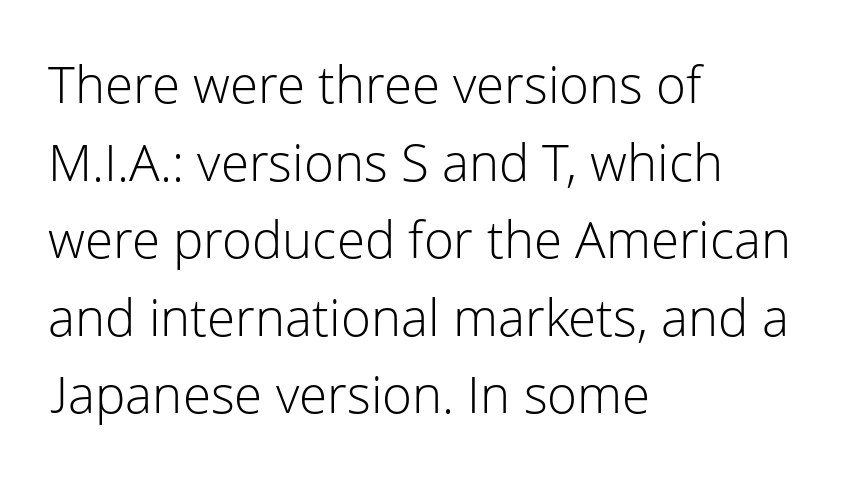
The image shows 51 px light sans-serif type, upright; set left-aligned, normal line spacing (1.52x), normal letter spacing, not underlined; low stroke contrast and a medium x-height.
